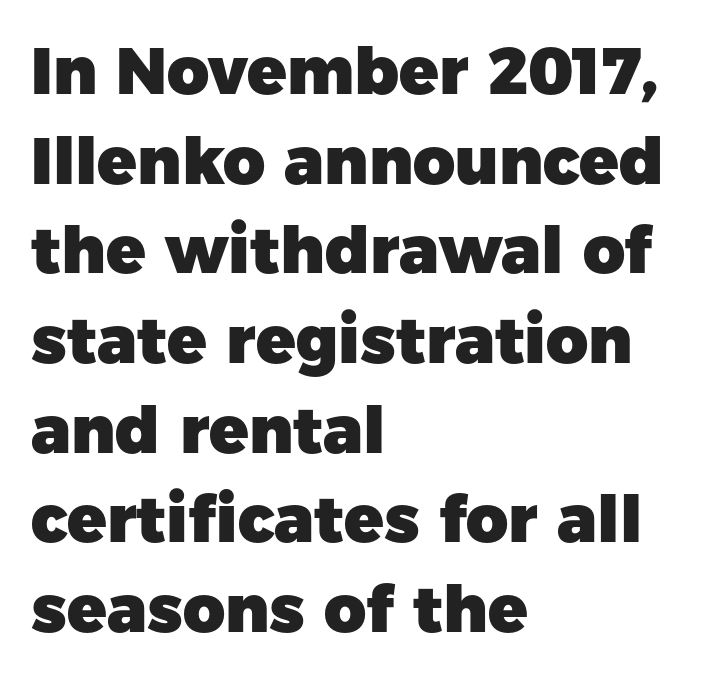
The image shows 65 px heavy sans-serif type, upright; set left-aligned, normal line spacing (1.38x), normal letter spacing, not underlined; low stroke contrast and a medium x-height.
